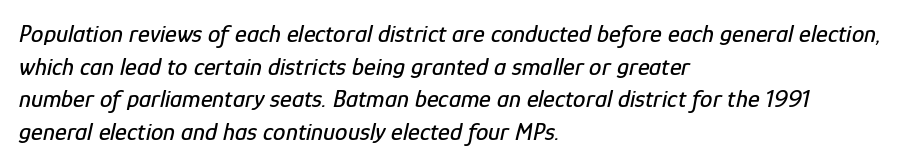
Successive baselines arrive at the customary interval. These lines were composed using italics. Short and long lines alike share a common starting point at left. Between one letter and the next there's only the usual sliver of space.
